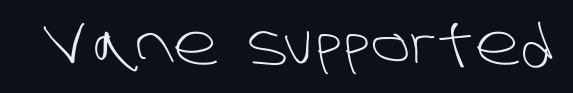
The image shows 56 px light sans-serif type; set normal letter spacing, not underlined; low stroke contrast and a large x-height.
